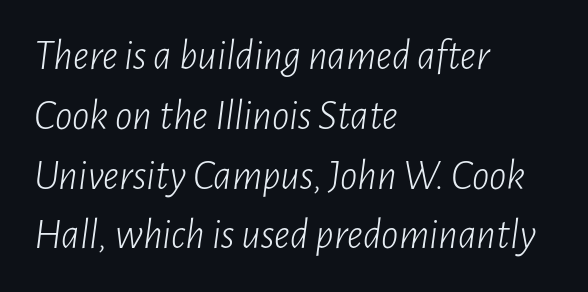
You can tell it's italic because the verticals aren't actually vertical. The area under the type is left untouched. You could not count columns in this text — the font is proportionally spaced. Stroke mass is kept to a normal reading level or below.
